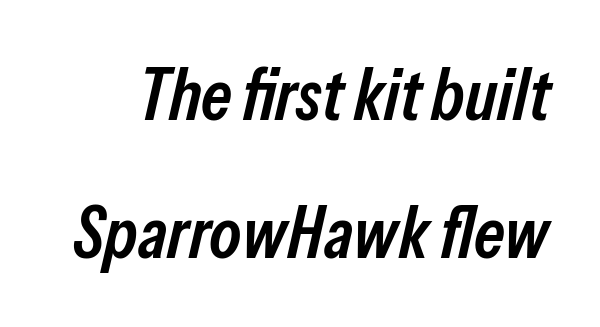
Q: Is the text bold? A: Semi-bold.
Q: Is the text italic (slanted)? A: Yes, it leans right by about 13 degrees.
Q: Is the text underlined? A: No.
Q: Is the spacing between letters normal or unusually wide? A: Normal.
Q: Is the spacing between lines tight, normal or loose? A: Loose.
Q: Width (condensed, normal, or wide)? A: Condensed.
Q: Stroke contrast? A: Low.
Q: x-height? A: Medium.
Q: Monospaced? A: No.
